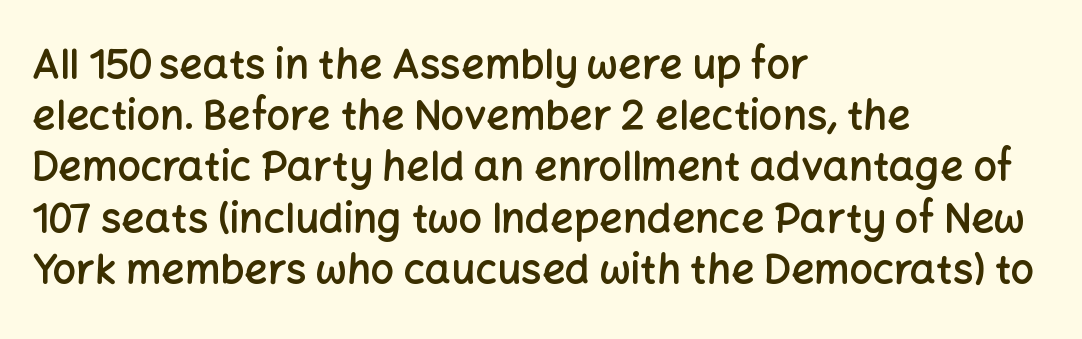
Q: Is the text bold? A: Semi-bold.
Q: Is the text italic (slanted)? A: No, it is upright.
Q: Is the typeface a serif or a sans-serif typeface? A: Sans-serif.
Q: Is the text underlined? A: No.
Q: How is the paragraph aligned? A: Left-aligned.
Q: Is the spacing between letters normal or unusually wide? A: Normal.
Q: Is the spacing between lines tight, normal or loose? A: Normal.
Q: Width (condensed, normal, or wide)? A: Normal.
Q: Stroke contrast? A: Low.
Q: x-height? A: Medium.
Q: Monospaced? A: No.
